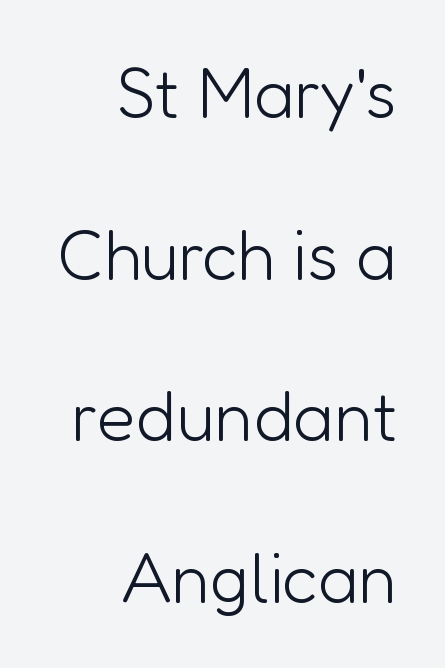
The image shows 70 px light sans-serif type, upright; set right-aligned, loose line spacing (2.31x), normal letter spacing, not underlined; low stroke contrast and a medium x-height.
